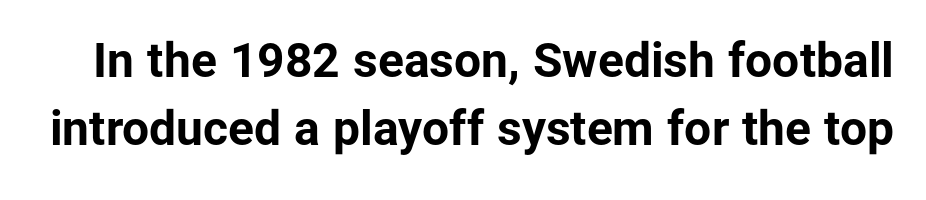
{"serif": "no", "italic": "no", "bold": "yes", "weight": "bold", "width": "normal", "stroke_contrast": "low", "x_height": "medium", "monospaced": "no", "underline": "no", "line_spacing": "normal", "line_spacing_ratio": 1.42, "letter_spacing": "normal", "letter_spacing_em": 0.0, "glyph_px": 48}
